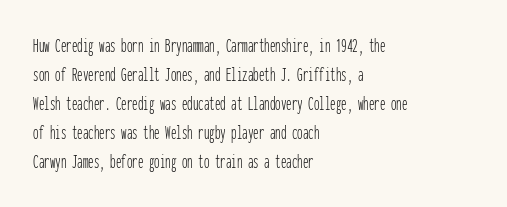
The image shows 22 px text type, upright; set left-aligned, normal line spacing (1.32x), normal letter spacing, not underlined.
